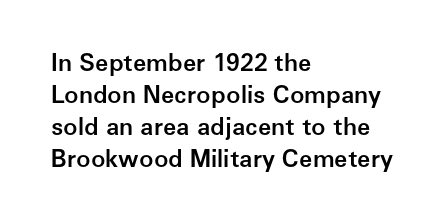
{"italic": "no", "bold": "semi", "underline": "no", "align": "left", "line_spacing": "normal", "line_spacing_ratio": 1.33, "letter_spacing": "normal", "letter_spacing_em": 0.0, "glyph_px": 24}
